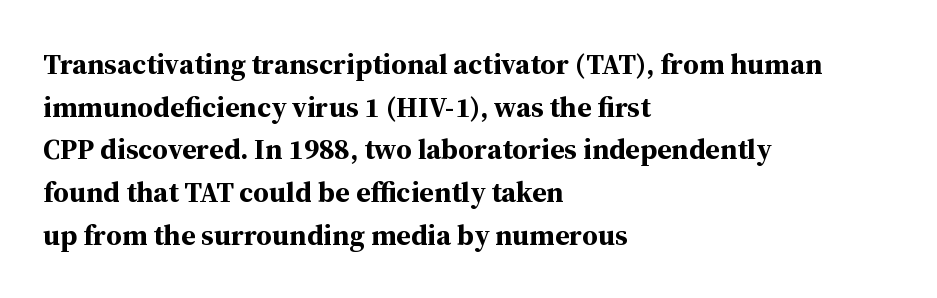
{"serif": "yes", "italic": "no", "bold": "yes", "weight": "bold", "width": "normal", "stroke_contrast": "medium", "x_height": "medium", "monospaced": "no", "underline": "no", "align": "left", "line_spacing": "normal", "line_spacing_ratio": 1.47, "letter_spacing": "normal", "letter_spacing_em": 0.0, "glyph_px": 29}
